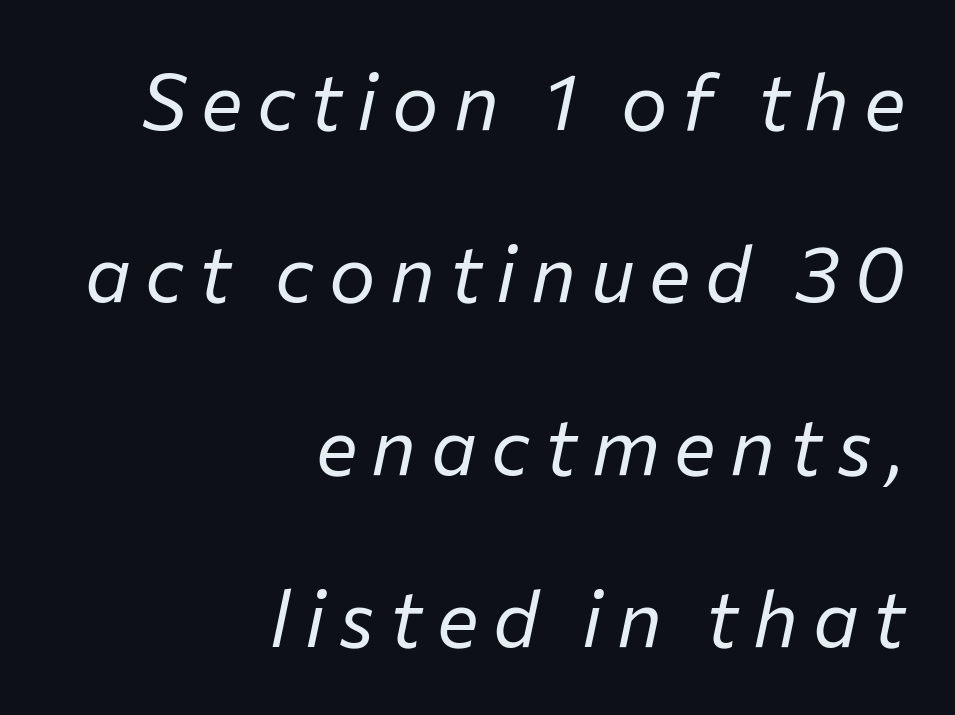
Q: Is the text bold? A: No.
Q: Is the text italic (slanted)? A: Yes, it leans right by about 12 degrees.
Q: Is the text underlined? A: No.
Q: How is the paragraph aligned? A: Right-aligned.
Q: Is the spacing between lines tight, normal or loose? A: Loose.
Q: Width (condensed, normal, or wide)? A: Normal.
Q: Stroke contrast? A: Low.
Q: x-height? A: Medium.
Q: Monospaced? A: No.
